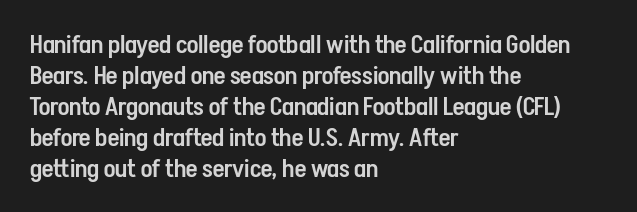
{"italic": "no", "bold": "semi", "underline": "no", "align": "left", "line_spacing_ratio": 1.24, "letter_spacing": "normal", "letter_spacing_em": 0.0, "glyph_px": 25}
